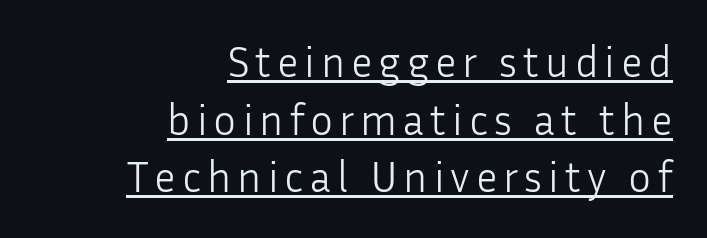
The image shows 43 px light sans-serif type, upright; set right-aligned, normal line spacing (1.34x), underlined; low stroke contrast and a medium x-height.
